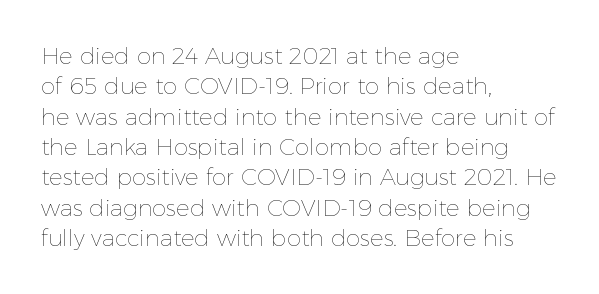
The space directly below the letters is spotless. Caption: standard tracking, unaltered. Vertically, the passage feels balanced, rows spaced as you'd expect. Does the lettering tilt? It doesn't — this is upright.
